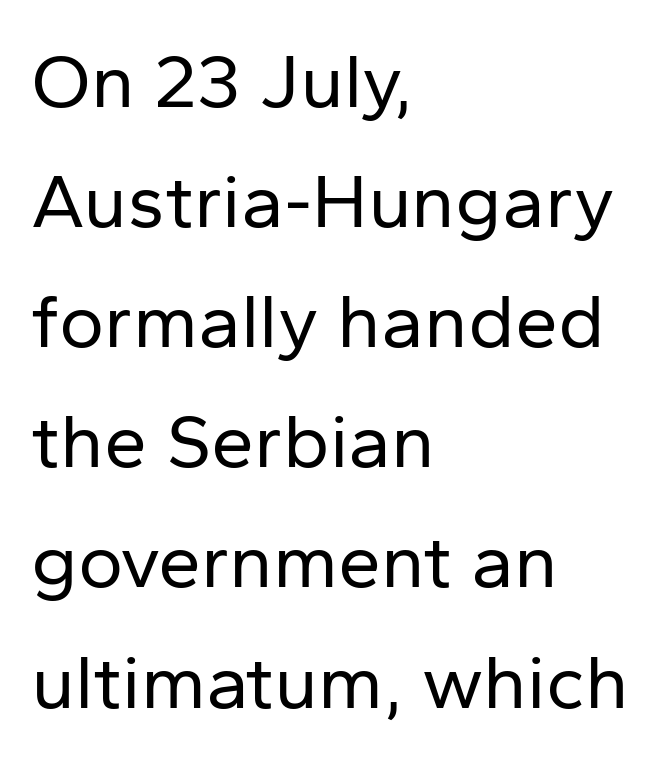
Q: Is the text bold? A: No.
Q: Is the text italic (slanted)? A: No, it is upright.
Q: Is the typeface a serif or a sans-serif typeface? A: Sans-serif.
Q: Is the text underlined? A: No.
Q: How is the paragraph aligned? A: Left-aligned.
Q: Is the spacing between letters normal or unusually wide? A: Normal.
Q: Is the spacing between lines tight, normal or loose? A: Normal.
Q: Width (condensed, normal, or wide)? A: Normal.
Q: Stroke contrast? A: Low.
Q: x-height? A: Medium.
Q: Monospaced? A: No.
